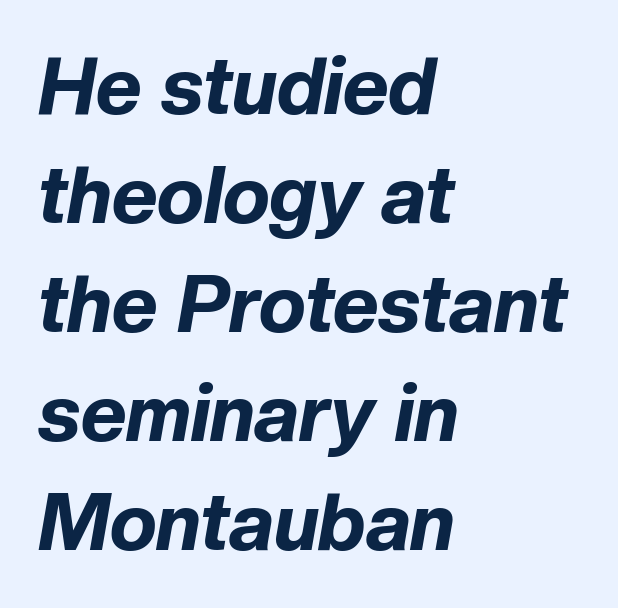
The passage shown is not underscored anywhere. The text block is weighted toward the left margin, trailing off unevenly rightward. Short note: letters normally spaced. Weight check: bold — yes, fully.
